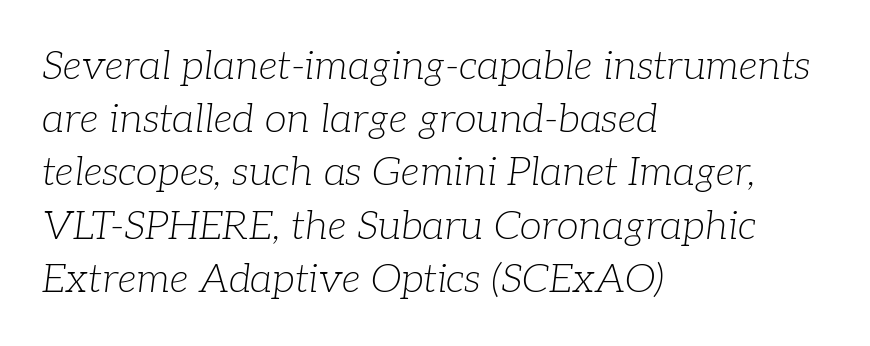
Q: Is the text bold? A: No.
Q: Is the text italic (slanted)? A: Yes, it leans right by about 7 degrees.
Q: Is the typeface a serif or a sans-serif typeface? A: Serif.
Q: Is the text underlined? A: No.
Q: How is the paragraph aligned? A: Left-aligned.
Q: Is the spacing between letters normal or unusually wide? A: Normal.
Q: Is the spacing between lines tight, normal or loose? A: Normal.
Q: Width (condensed, normal, or wide)? A: Normal.
Q: Stroke contrast? A: Low.
Q: x-height? A: Medium.
Q: Monospaced? A: No.
